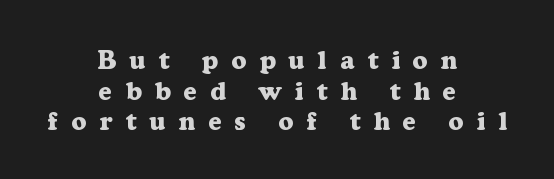
{"italic": "no", "bold": "yes", "underline": "no", "align": "center", "line_spacing_ratio": 1.18, "letter_spacing": "wide", "letter_spacing_em": 0.5, "glyph_px": 26}
